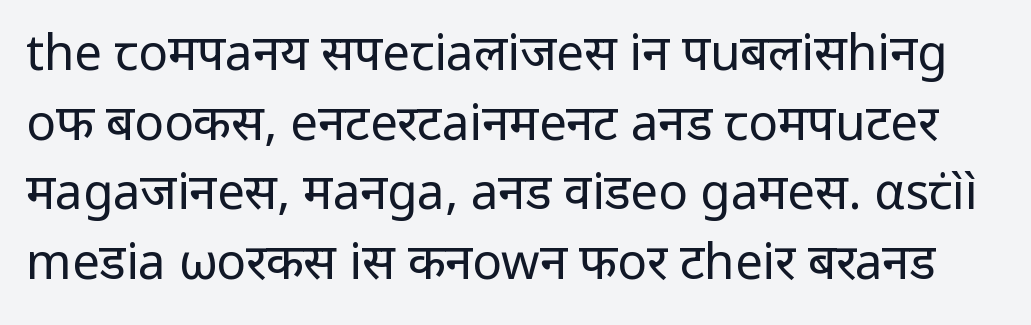
{"serif": "no", "italic": "no", "bold": "no", "weight": "regular", "width": "normal", "stroke_contrast": "low", "x_height": "medium", "monospaced": "no", "underline": "no", "line_spacing": "normal", "line_spacing_ratio": 1.42, "letter_spacing": "normal", "letter_spacing_em": 0.0, "glyph_px": 49}
